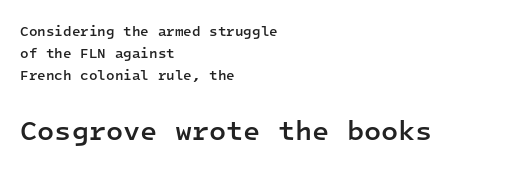
The image shows 28 px semibold sans-serif type, upright, monospaced; set left-aligned, normal line spacing (1.58x), normal letter spacing, not underlined; the second (bottom) block is 2.0x larger; low stroke contrast and a medium x-height.
